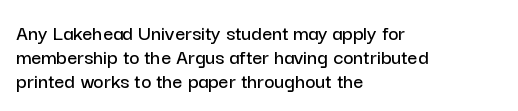
Plain, unruled lines of type. In terms of posture, this sample is upright. You could barely slide anything between these rows. Tracking here is standard; glyphs follow each other at the usual distance. Alignment: flush left.
